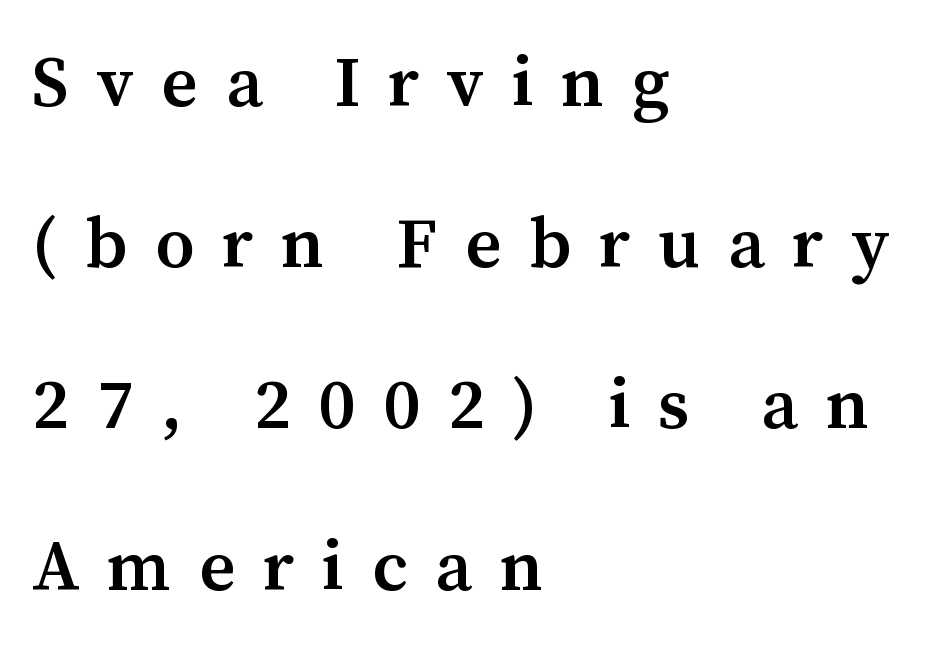
The image shows 71 px semibold serif type, upright; set left-aligned, loose line spacing (2.27x), unusually wide letter spacing (+0.39 em), not underlined; medium stroke contrast and a medium x-height.
